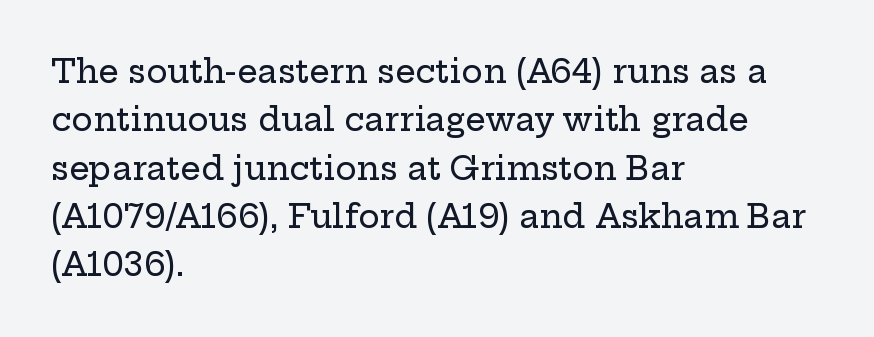
The image shows 32 px wide serif type, upright; set left-aligned, normal line spacing (1.51x), normal letter spacing, not underlined; low stroke contrast and a medium x-height.
